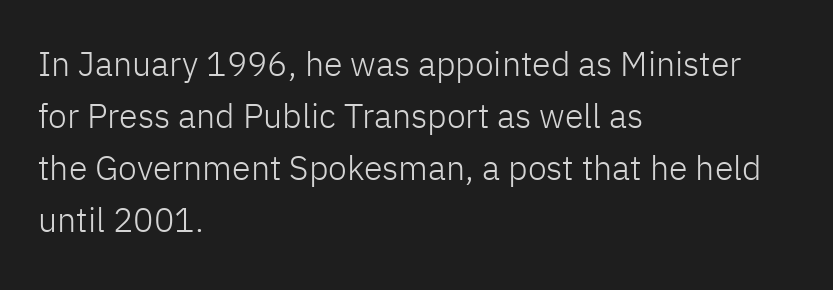
The image shows 34 px light sans-serif type, upright; set left-aligned, normal line spacing (1.53x), normal letter spacing, not underlined; low stroke contrast and a medium x-height.
